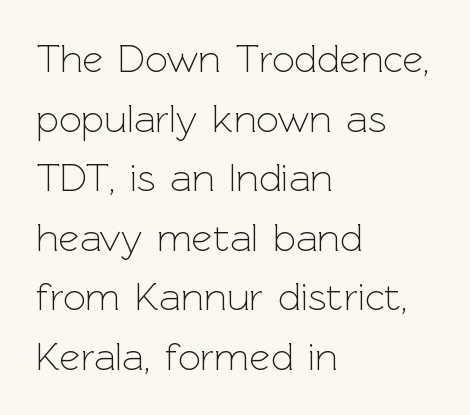
The image shows 40 px light sans-serif type, upright; set left-aligned, normal line spacing (1.49x), normal letter spacing, not underlined; a medium x-height.
